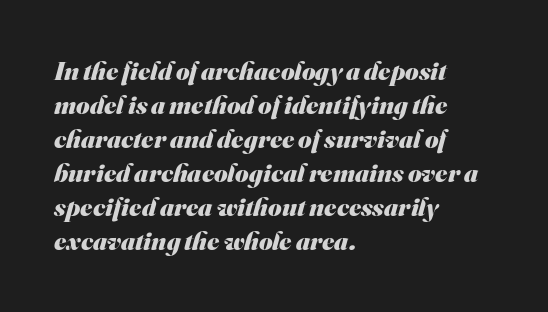
Q: Is the text bold? A: Yes.
Q: Is the text underlined? A: No.
Q: How is the paragraph aligned? A: Left-aligned.
Q: Is the spacing between letters normal or unusually wide? A: Normal.
Q: Is the spacing between lines tight, normal or loose? A: Normal.
